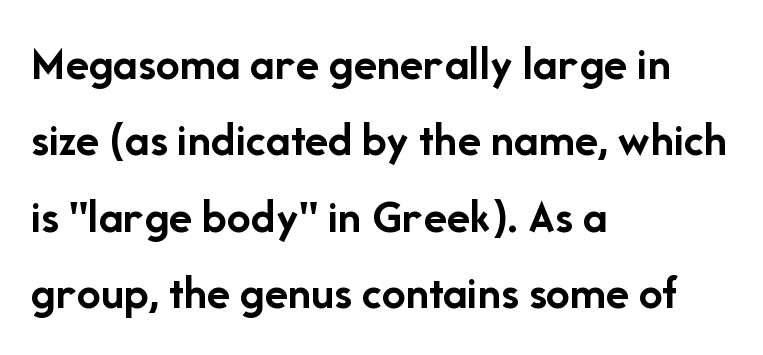
Do the letters lean? They stand straight. Nobody drew a line under any word here. Note: no serifs on the glyphs. Quick note: interline space is typical. The type is set solid horizontally, with unmodified tracking. The passage shown is typed in a proportional face where columns would drift.
